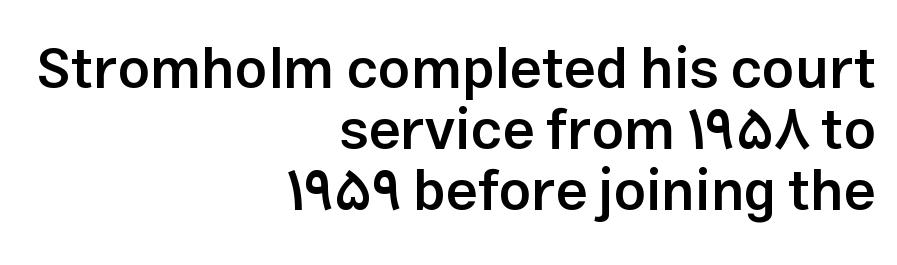
This rendering leaves character spacing at its baseline value. Tall strokes in this sample are plumb rather than angled. The rag falls on the left side of this text block. A typesetter would label this face a sans. These lines huddle together more closely than default settings would place them.
